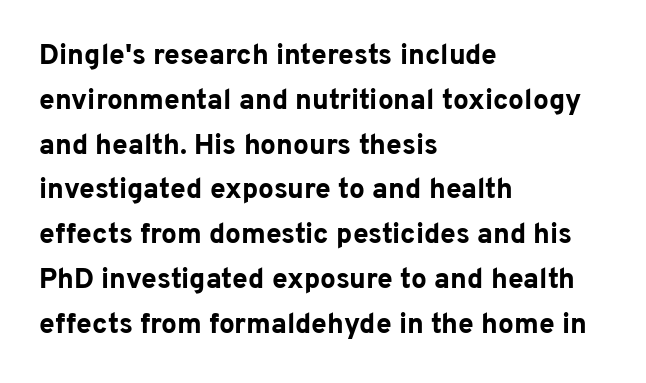
Q: Is the text bold? A: Yes.
Q: Is the text italic (slanted)? A: No, it is upright.
Q: Is the typeface a serif or a sans-serif typeface? A: Sans-serif.
Q: Is the text underlined? A: No.
Q: How is the paragraph aligned? A: Left-aligned.
Q: Is the spacing between letters normal or unusually wide? A: Normal.
Q: Is the spacing between lines tight, normal or loose? A: Normal.
Q: Width (condensed, normal, or wide)? A: Normal.
Q: Stroke contrast? A: Low.
Q: x-height? A: Medium.
Q: Monospaced? A: No.
